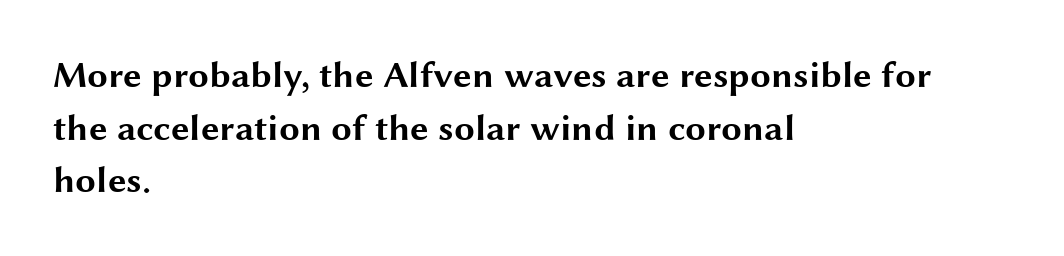
The glyphs have the mass of a bold cut. Notice how descenders clear the ascenders below comfortably — that's standard leading. The characters display no serif detailing; their extremities are plain. No word sits above an underline.
